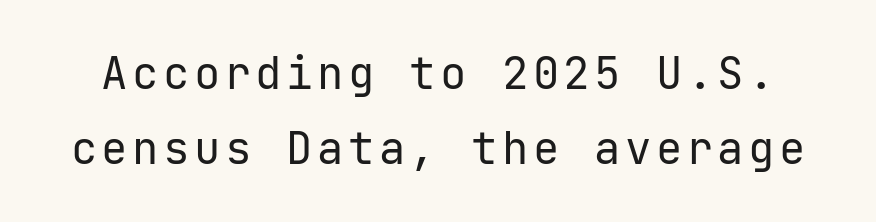
{"serif": "no", "italic": "no", "bold": "no", "weight": "regular", "width": "normal", "stroke_contrast": "low", "x_height": "medium", "underline": "no", "line_spacing": "normal", "line_spacing_ratio": 1.7, "glyph_px": 44}
